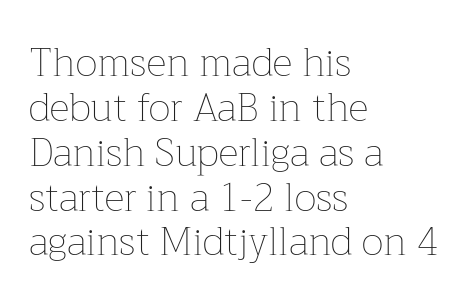
In terms of letterspacing, this is plain default setting. The rendering uses a small line-height, squeezing the rows. In terms of posture, this sample is upright. Leftover space on each line is placed entirely after the last word. Beneath every word, the page is bare.
